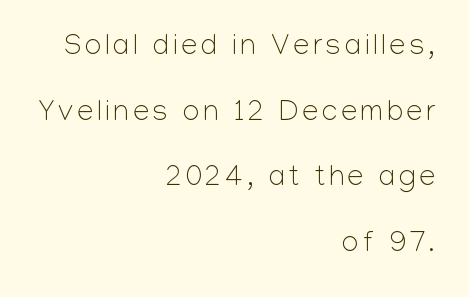
Q: Is the text bold? A: No.
Q: Is the text italic (slanted)? A: No, it is upright.
Q: Is the typeface a serif or a sans-serif typeface? A: Sans-serif.
Q: Is the text underlined? A: No.
Q: How is the paragraph aligned? A: Right-aligned.
Q: Is the spacing between lines tight, normal or loose? A: Loose.
Q: Width (condensed, normal, or wide)? A: Normal.
Q: Stroke contrast? A: Low.
Q: x-height? A: Medium.
Q: Monospaced? A: No.
